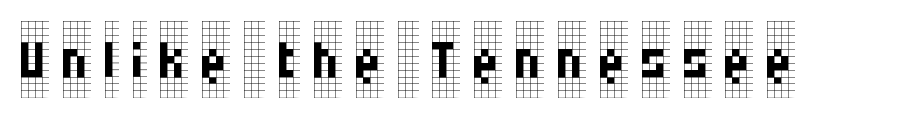
Q: Is the text bold? A: No.
Q: Is the text italic (slanted)? A: No, it is upright.
Q: Is the typeface a serif or a sans-serif typeface? A: Serif.
Q: Is the text underlined? A: No.
Q: Width (condensed, normal, or wide)? A: Condensed.
Q: Stroke contrast? A: Low.
Q: x-height? A: Large.
Q: Monospaced? A: No.
